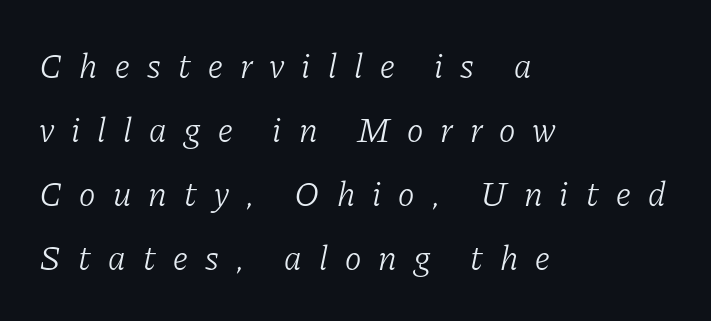
Q: Is the text bold? A: No.
Q: Is the text italic (slanted)? A: Yes, it leans right by about 11 degrees.
Q: Is the typeface a serif or a sans-serif typeface? A: Serif.
Q: Is the text underlined? A: No.
Q: How is the paragraph aligned? A: Left-aligned.
Q: Is the spacing between letters normal or unusually wide? A: Unusually wide.
Q: Width (condensed, normal, or wide)? A: Normal.
Q: Stroke contrast? A: Low.
Q: x-height? A: Medium.
Q: Monospaced? A: No.
